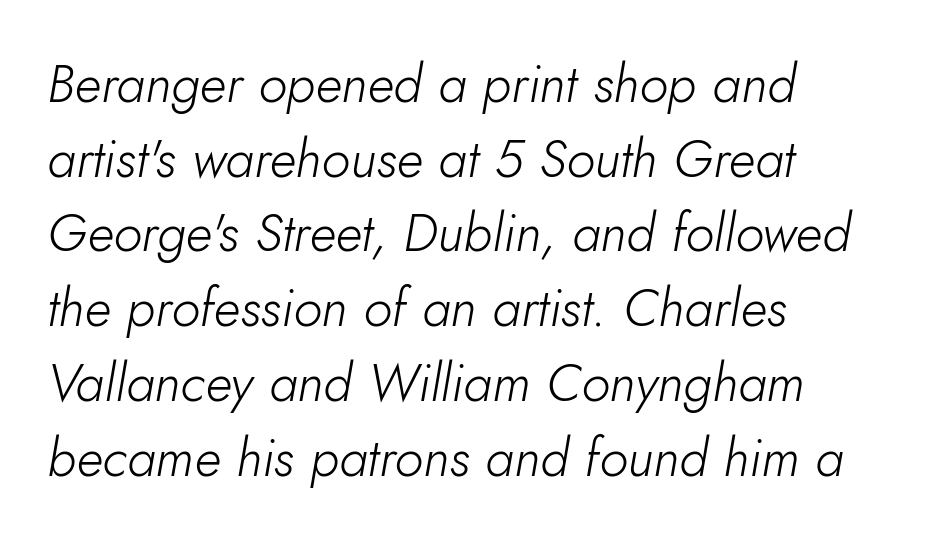
Q: Is the text bold? A: No.
Q: Is the text italic (slanted)? A: Yes, it leans right by about 10 degrees.
Q: Is the text underlined? A: No.
Q: How is the paragraph aligned? A: Left-aligned.
Q: Is the spacing between letters normal or unusually wide? A: Normal.
Q: Is the spacing between lines tight, normal or loose? A: Normal.
Q: Width (condensed, normal, or wide)? A: Normal.
Q: Stroke contrast? A: Low.
Q: x-height? A: Small.
Q: Monospaced? A: No.
